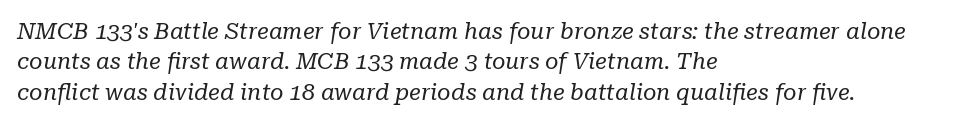
{"italic": "yes", "lean": "right", "slant_degrees": 10, "bold": "no", "underline": "no", "align": "left", "line_spacing": "normal", "line_spacing_ratio": 1.32, "letter_spacing": "normal", "letter_spacing_em": 0.0, "glyph_px": 23}
